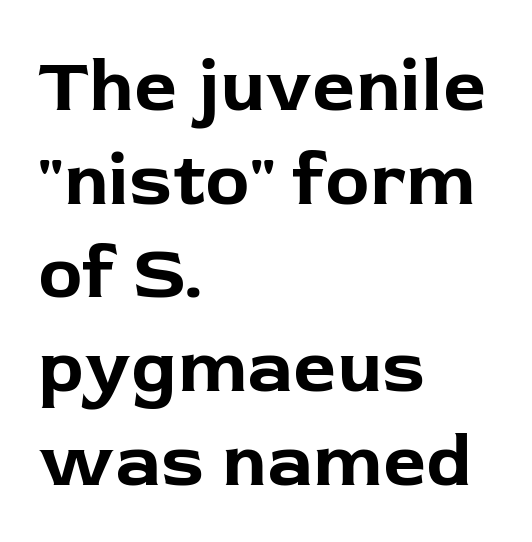
The image shows 75 px bold sans-serif type, upright; set left-aligned, normal line spacing (1.25x), normal letter spacing, not underlined; low stroke contrast and a medium x-height.
